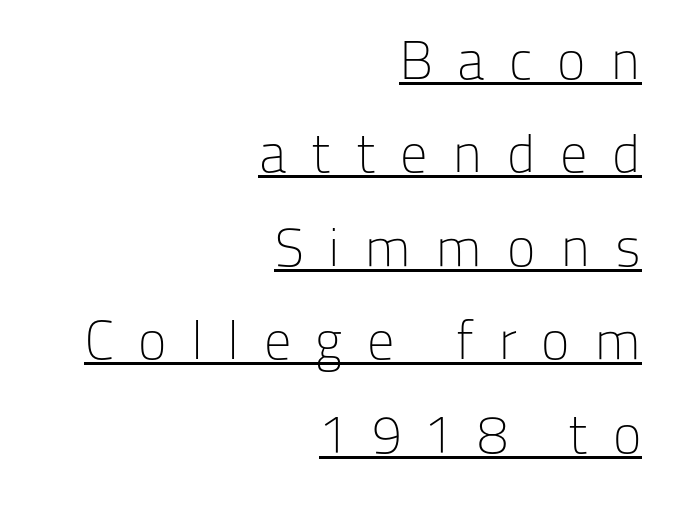
You could only call the tracking loose — the letters float apart. The lettering is marked with a stroke running underneath it. Horizontally, the lines are justified to the trailing edge only. Nothing heavy about these letters — not bold at all. Classification — sans serif. This sample uses an upright cut, with every glyph sitting square on the baseline.
